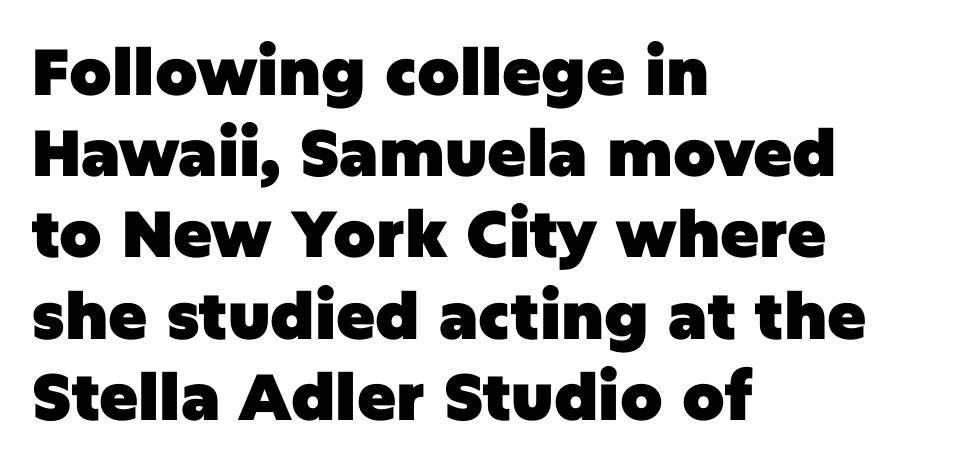
The image shows 65 px heavy sans-serif type, upright; set left-aligned, normal line spacing (1.25x), normal letter spacing, not underlined; low stroke contrast and a large x-height.
